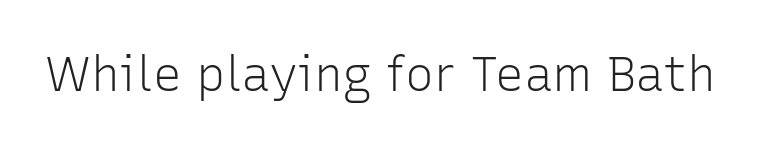
There is no visible air inserted between adjacent glyphs. The face used here is a sans, in the tradition of grotesques and geometrics. The letters advance in unequal steps, a hallmark of proportional type. Clear beneath every line of the passage.
